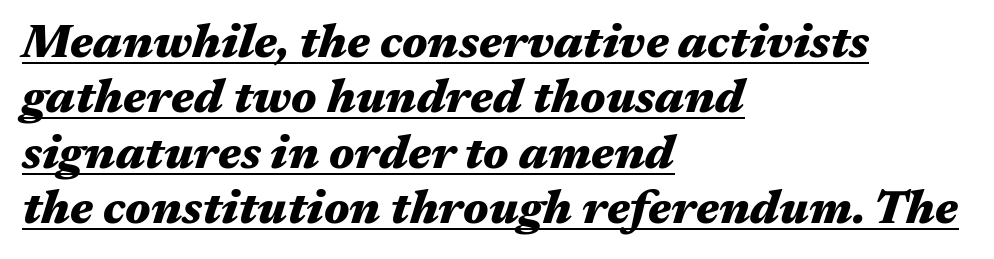
{"italic": "yes", "lean": "right", "slant_degrees": 17, "bold": "yes", "weight": "heavy", "width": "wide", "stroke_contrast": "medium", "x_height": "medium", "monospaced": "no", "underline": "yes", "align": "left", "line_spacing_ratio": 1.18, "letter_spacing": "normal", "letter_spacing_em": 0.0, "glyph_px": 47}
